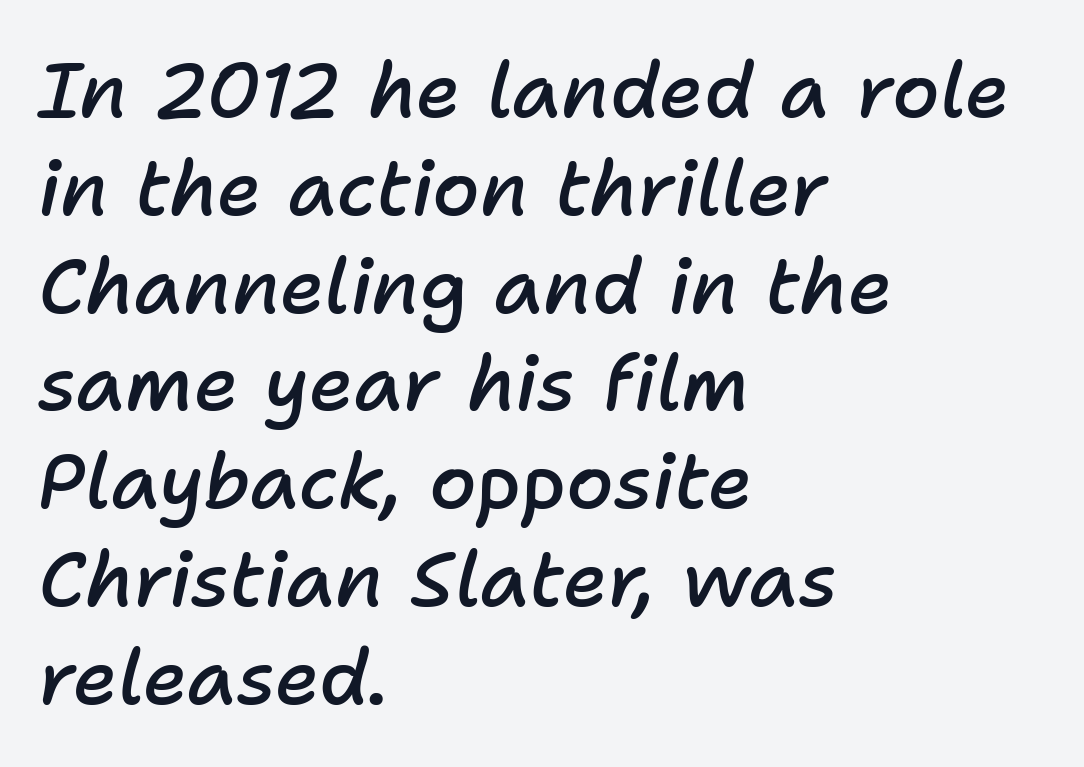
{"italic": "yes", "lean": "right", "slant_degrees": 11, "bold": "semi", "weight": "semibold", "width": "normal", "stroke_contrast": "low", "x_height": "medium", "monospaced": "no", "underline": "no", "align": "left", "line_spacing": "normal", "line_spacing_ratio": 1.27, "letter_spacing": "normal", "letter_spacing_em": 0.0, "glyph_px": 77}
